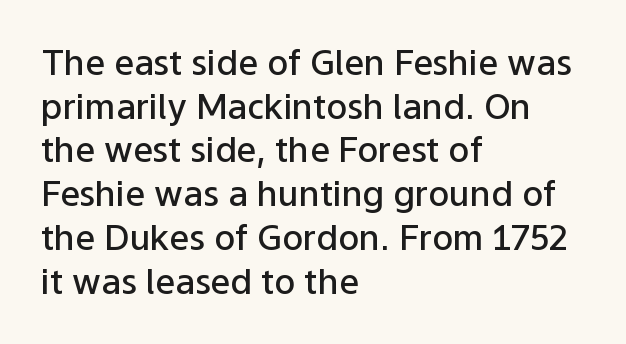
{"serif": "no", "italic": "no", "bold": "semi", "weight": "semibold", "width": "normal", "stroke_contrast": "low", "x_height": "medium", "monospaced": "no", "underline": "no", "align": "left", "line_spacing": "normal", "line_spacing_ratio": 1.25, "letter_spacing": "normal", "letter_spacing_em": 0.0, "glyph_px": 35}
